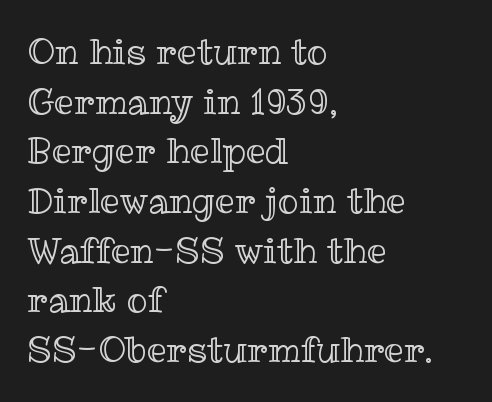
Q: Is the text italic (slanted)? A: No, it is upright.
Q: Is the text underlined? A: No.
Q: How is the paragraph aligned? A: Left-aligned.
Q: Is the spacing between letters normal or unusually wide? A: Normal.
Q: Is the spacing between lines tight, normal or loose? A: Normal.
Q: Width (condensed, normal, or wide)? A: Normal.
Q: x-height? A: Medium.
Q: Monospaced? A: No.
